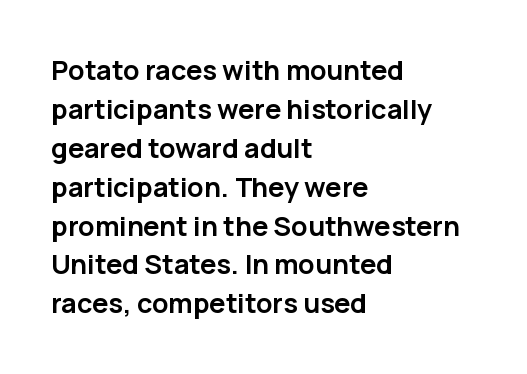
The image shows 27 px bold type, upright; set left-aligned, normal line spacing (1.44x), normal letter spacing, not underlined.
